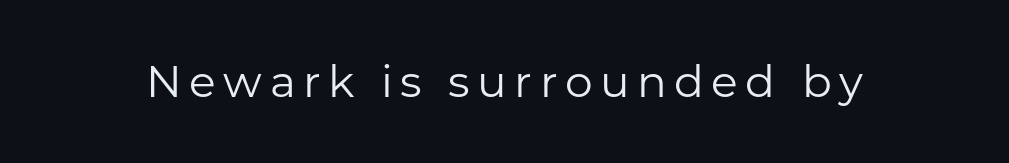
The image shows 44 px regular-weight sans-serif type, upright; set not underlined; low stroke contrast and a medium x-height.
